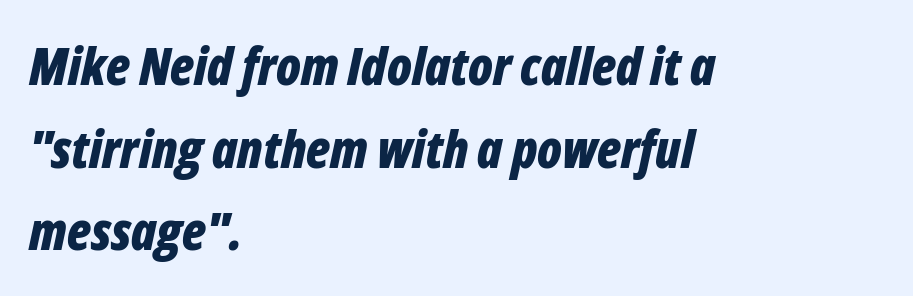
Q: Is the text bold? A: Yes.
Q: Is the text italic (slanted)? A: Yes, it leans right by about 12 degrees.
Q: Is the text underlined? A: No.
Q: How is the paragraph aligned? A: Left-aligned.
Q: Is the spacing between letters normal or unusually wide? A: Normal.
Q: Is the spacing between lines tight, normal or loose? A: Normal.
Q: Width (condensed, normal, or wide)? A: Condensed.
Q: Stroke contrast? A: Low.
Q: x-height? A: Medium.
Q: Monospaced? A: No.
